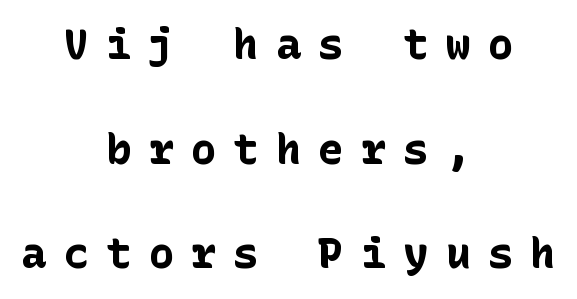
The image shows 42 px bold sans-serif type, upright; set centered, loose line spacing (2.49x), unusually wide letter spacing (+0.41 em), not underlined; low stroke contrast and a medium x-height.
